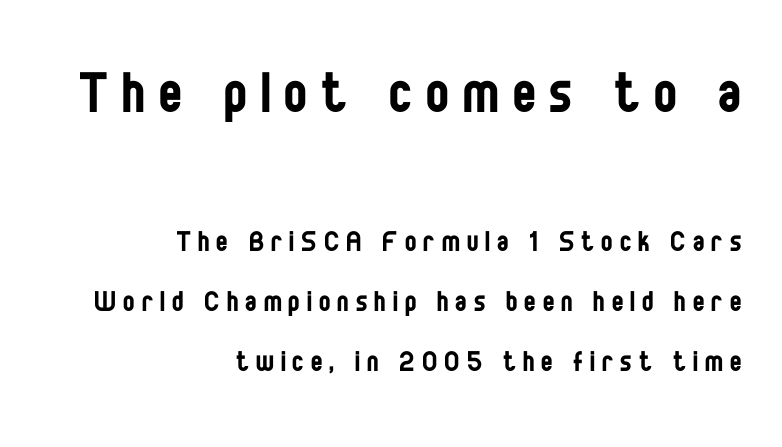
The strip under each line holds only bare page. These lines are set flush right with a ragged left edge. The face looks like a standard text weight, possibly lighter. Classification — sans serif.
